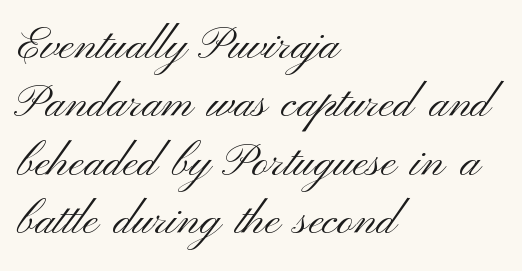
{"serif": "no", "bold": "no", "weight": "light", "width": "wide", "stroke_contrast": "medium", "x_height": "small", "monospaced": "no", "underline": "no", "align": "left", "line_spacing": "normal", "line_spacing_ratio": 1.3, "letter_spacing": "normal", "letter_spacing_em": 0.0, "glyph_px": 45}
